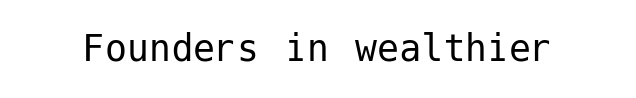
Q: Is the text bold? A: No.
Q: Is the text italic (slanted)? A: No, it is upright.
Q: Is the typeface a serif or a sans-serif typeface? A: Sans-serif.
Q: Is the text underlined? A: No.
Q: Is the spacing between letters normal or unusually wide? A: Normal.
Q: Width (condensed, normal, or wide)? A: Normal.
Q: Stroke contrast? A: Low.
Q: x-height? A: Medium.
